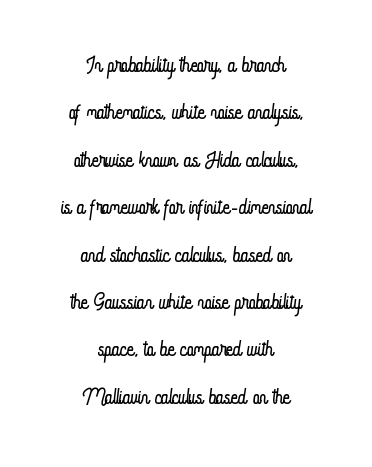
{"bold": "no", "weight": "light", "width": "condensed", "stroke_contrast": "low", "x_height": "small", "monospaced": "no", "underline": "no", "align": "center", "line_spacing": "normal", "line_spacing_ratio": 1.58, "letter_spacing": "normal", "letter_spacing_em": 0.0, "glyph_px": 30}
